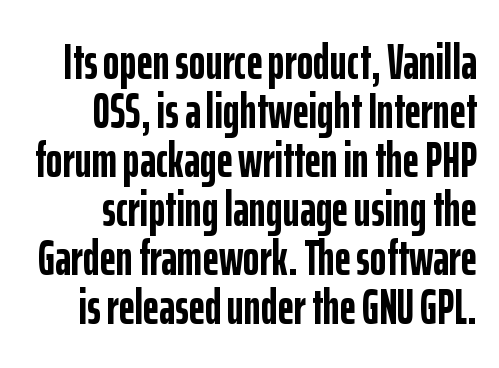
Q: Is the text bold? A: Yes.
Q: Is the text italic (slanted)? A: No, it is upright.
Q: Is the typeface a serif or a sans-serif typeface? A: Sans-serif.
Q: Is the text underlined? A: No.
Q: How is the paragraph aligned? A: Right-aligned.
Q: Is the spacing between letters normal or unusually wide? A: Normal.
Q: Is the spacing between lines tight, normal or loose? A: Tight.
Q: Width (condensed, normal, or wide)? A: Condensed.
Q: Stroke contrast? A: Low.
Q: x-height? A: Medium.
Q: Monospaced? A: No.
